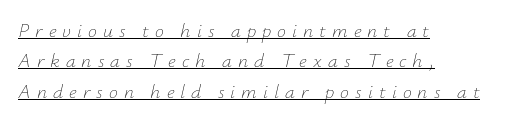
{"italic": "yes", "lean": "right", "slant_degrees": 12, "bold": "no", "underline": "yes", "align": "left", "line_spacing": "normal", "line_spacing_ratio": 1.52, "letter_spacing": "wide", "letter_spacing_em": 0.3, "glyph_px": 20}
